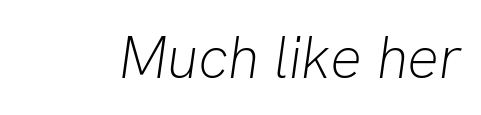
The image shows 59 px light type, italic (leaning right); set normal letter spacing, not underlined; low stroke contrast and a medium x-height.
